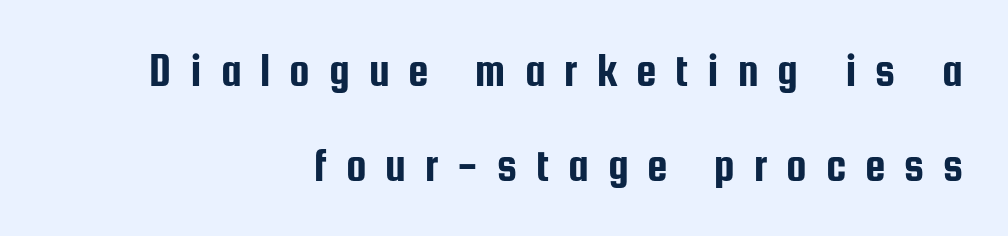
The passage is arranged like a letterhead date or caption credit — flush right. Vertical strokes here are truly vertical. Someone cranked the tracking dial way up on this one. The font family rendered here belongs to the sans-serif group. Type without underlining.
